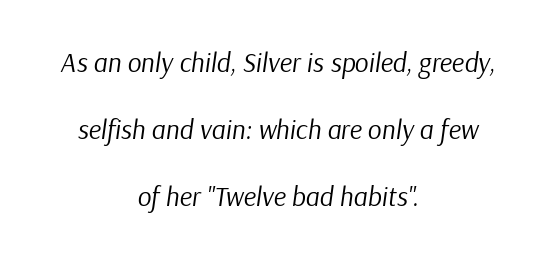
If you drew a line through each stem, it would be angled. Words appear dense and cohesive because spacing is normal. Leading is clearly above the norm, producing a sparse column. Beneath every word, the page is bare. The paragraph shown floats in the horizontal middle. This reads as an unemphasized weight, regular at the heaviest.
